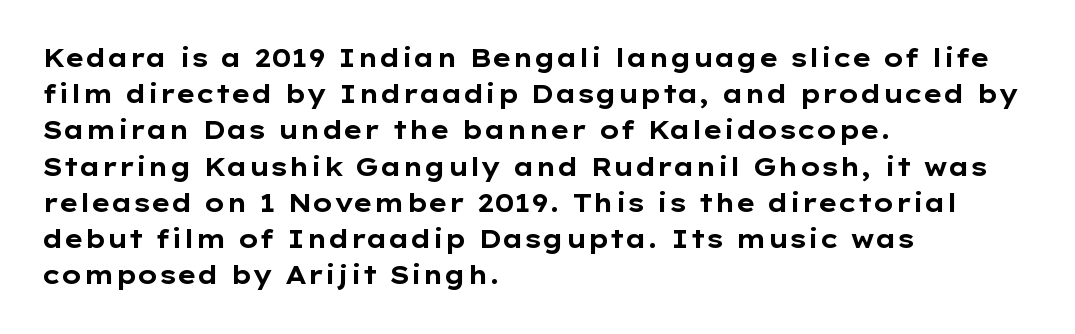
{"italic": "no", "bold": "yes", "underline": "no", "align": "left", "line_spacing": "normal", "line_spacing_ratio": 1.45, "letter_spacing": "normal", "letter_spacing_em": 0.0, "glyph_px": 25}
